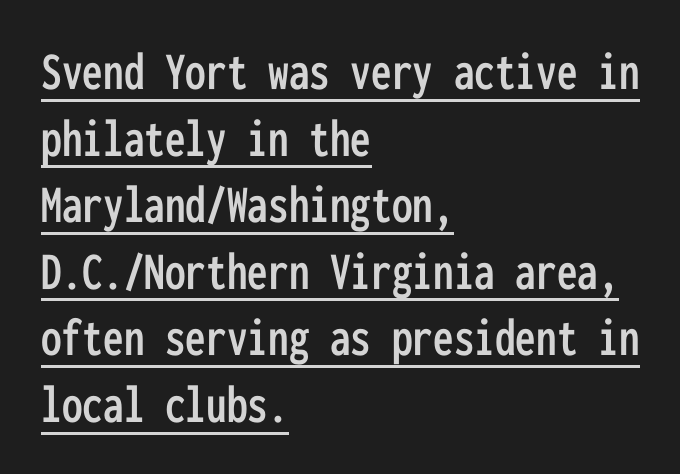
Spacing verdict: monospaced, one width for all characters. A sans-serif font was chosen for this passage. The text block is weighted toward the left margin, trailing off unevenly rightward. Look at the tracking — it's just the regular setting, nothing added. Italic? Not at all — the glyphs are vertical. The string is rendered with underlining switched on.
